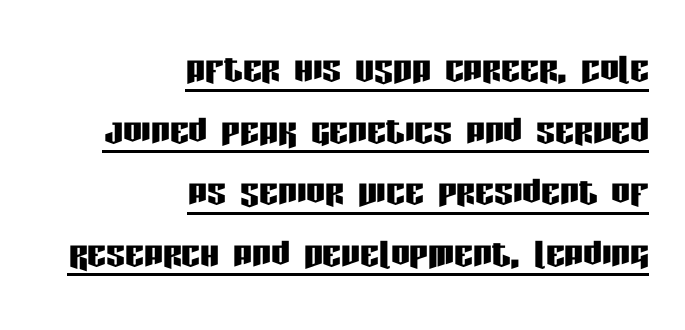
Q: Is the text italic (slanted)? A: No, it is upright.
Q: Is the typeface a serif or a sans-serif typeface? A: Sans-serif.
Q: Is the text underlined? A: Yes.
Q: How is the paragraph aligned? A: Right-aligned.
Q: Is the spacing between letters normal or unusually wide? A: Normal.
Q: Is the spacing between lines tight, normal or loose? A: Normal.
Q: Width (condensed, normal, or wide)? A: Condensed.
Q: Stroke contrast? A: Low.
Q: x-height? A: Large.
Q: Monospaced? A: No.
